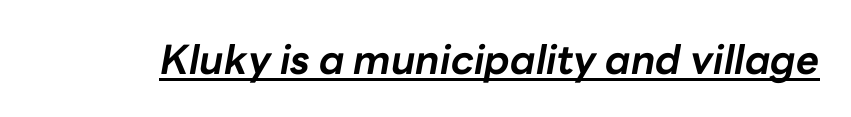
{"italic": "yes", "lean": "right", "slant_degrees": 10, "bold": "yes", "weight": "bold", "width": "normal", "stroke_contrast": "low", "x_height": "medium", "monospaced": "no", "underline": "yes", "letter_spacing": "normal", "letter_spacing_em": 0.0, "glyph_px": 40}
